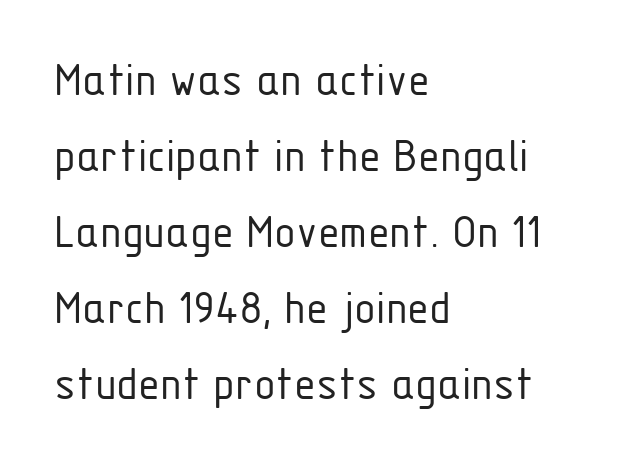
{"serif": "no", "italic": "no", "bold": "no", "weight": "light", "width": "condensed", "stroke_contrast": "low", "x_height": "medium", "monospaced": "no", "underline": "no", "align": "left", "line_spacing": "normal", "line_spacing_ratio": 1.52, "letter_spacing": "normal", "letter_spacing_em": 0.0, "glyph_px": 50}
